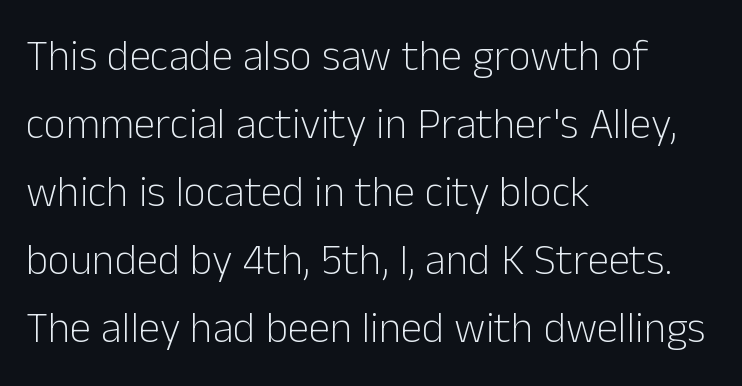
Evenly set lines give the paragraph a standard silhouette. Stroke thickness stays within the range of a standard reading face or lighter. Letters rest on an invisible, unmarked baseline. Unlike a traditional serif, this face leaves its strokes unadorned.
